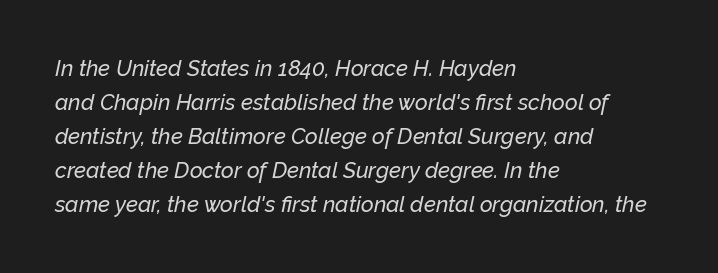
Q: Is the text italic (slanted)? A: Yes, it leans right by about 12 degrees.
Q: Is the text underlined? A: No.
Q: How is the paragraph aligned? A: Left-aligned.
Q: Is the spacing between letters normal or unusually wide? A: Normal.
Q: Is the spacing between lines tight, normal or loose? A: Normal.
